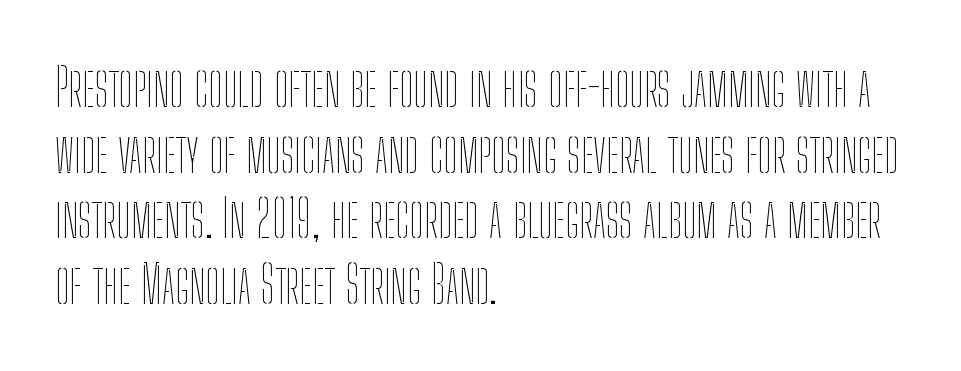
{"italic": "no", "bold": "no", "weight": "thin", "width": "condensed", "stroke_contrast": "low", "x_height": "medium", "monospaced": "no", "underline": "no", "align": "left", "line_spacing": "normal", "line_spacing_ratio": 1.26, "letter_spacing": "normal", "letter_spacing_em": 0.0, "glyph_px": 52}
